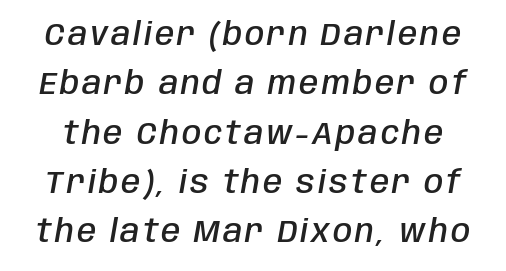
Q: Is the text bold? A: Semi-bold.
Q: Is the text italic (slanted)? A: Yes, it leans right by about 10 degrees.
Q: Is the text underlined? A: No.
Q: Is the spacing between lines tight, normal or loose? A: Normal.
Q: Width (condensed, normal, or wide)? A: Condensed.
Q: Stroke contrast? A: Low.
Q: x-height? A: Large.
Q: Monospaced? A: No.
